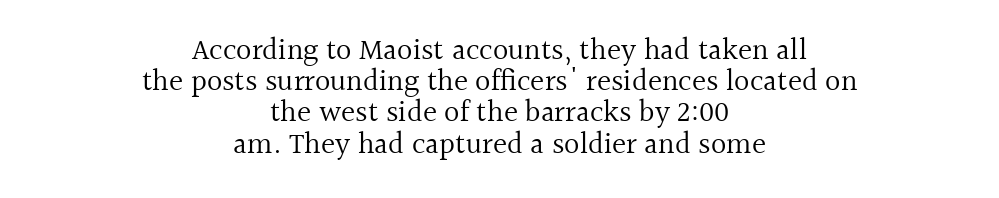
The image shows 30 px regular-weight serif type, upright; set centered, tight line spacing (1.04x), normal letter spacing, not underlined; a medium x-height.
